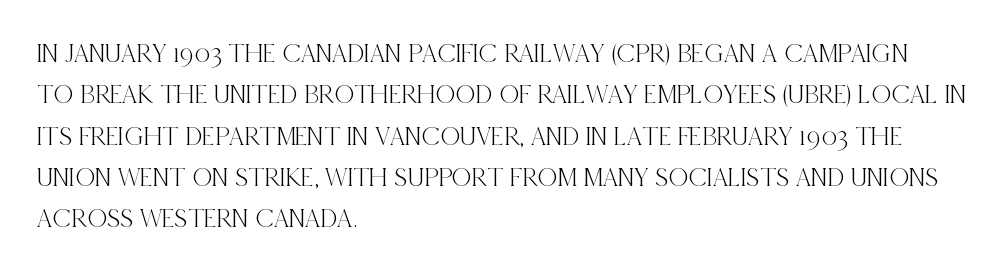
Successive baselines arrive at the customary interval. Short and long lines alike share a common starting point at left. Italic: no, the glyphs are upright roman. Short note: letters normally spaced. Quick note: underline off.
